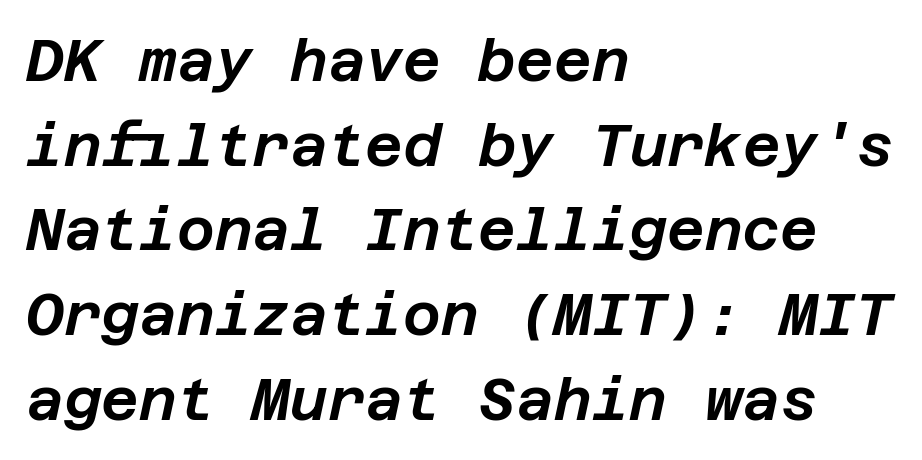
The image shows 58 px text type, italic (leaning right); set left-aligned, normal line spacing (1.46x), normal letter spacing, not underlined; low stroke contrast and a large x-height.
